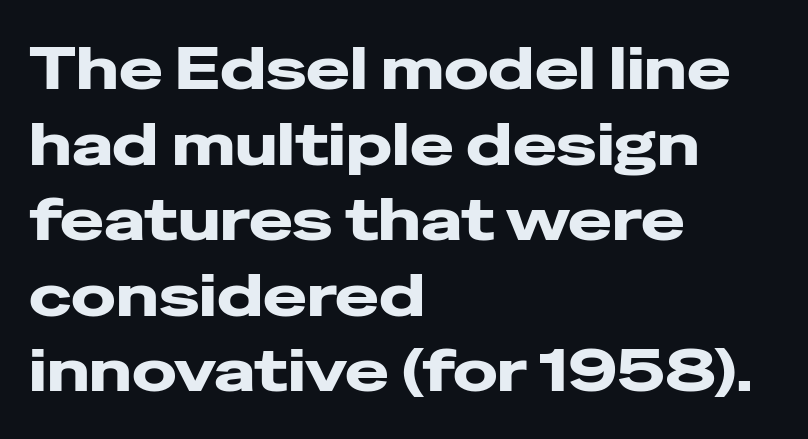
Q: Is the text bold? A: Yes.
Q: Is the text italic (slanted)? A: No, it is upright.
Q: Is the typeface a serif or a sans-serif typeface? A: Sans-serif.
Q: Is the text underlined? A: No.
Q: How is the paragraph aligned? A: Left-aligned.
Q: Is the spacing between letters normal or unusually wide? A: Normal.
Q: Is the spacing between lines tight, normal or loose? A: Normal.
Q: Width (condensed, normal, or wide)? A: Wide.
Q: Stroke contrast? A: Low.
Q: x-height? A: Medium.
Q: Monospaced? A: No.
